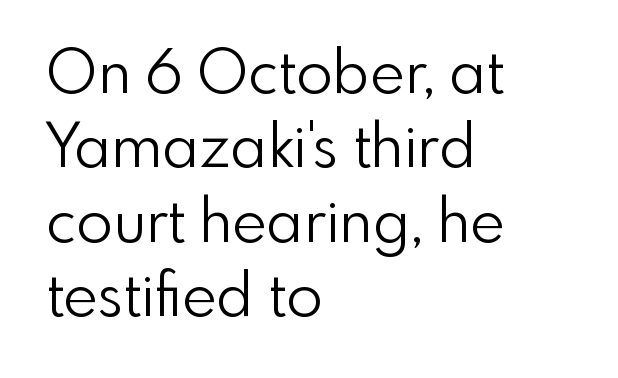
{"serif": "no", "italic": "no", "bold": "no", "weight": "light", "width": "normal", "x_height": "small", "monospaced": "no", "underline": "no", "align": "left", "line_spacing_ratio": 1.24, "letter_spacing": "normal", "letter_spacing_em": 0.0, "glyph_px": 60}
